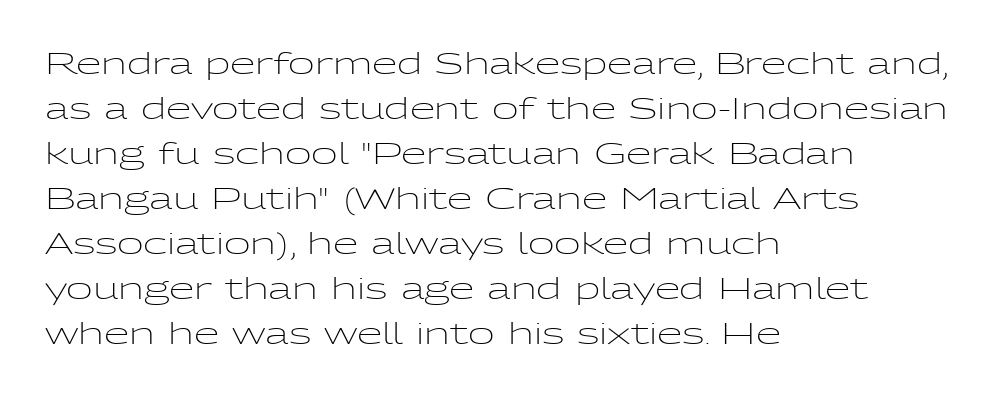
{"serif": "no", "italic": "no", "bold": "no", "weight": "light", "width": "wide", "stroke_contrast": "low", "x_height": "medium", "monospaced": "no", "underline": "no", "align": "left", "line_spacing": "normal", "line_spacing_ratio": 1.55, "letter_spacing": "normal", "letter_spacing_em": 0.0, "glyph_px": 29}
